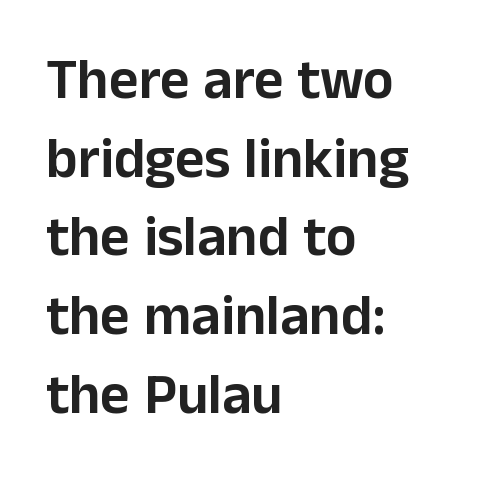
Only glyphs here, with clear space below each row. The line texture is even and compact thanks to regular tracking. A typesetter would call this proportional, since set widths differ per character. The type sits square on the baseline with zero lean.
